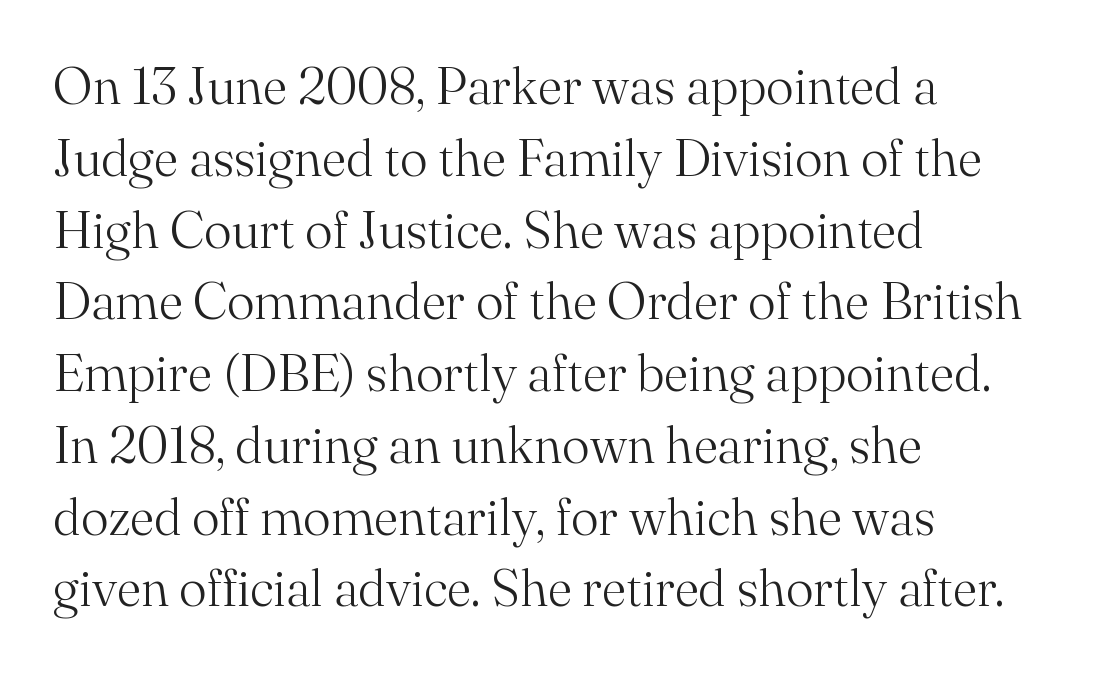
Q: Is the text bold? A: No.
Q: Is the text italic (slanted)? A: No, it is upright.
Q: Is the typeface a serif or a sans-serif typeface? A: Serif.
Q: Is the text underlined? A: No.
Q: How is the paragraph aligned? A: Left-aligned.
Q: Is the spacing between letters normal or unusually wide? A: Normal.
Q: Is the spacing between lines tight, normal or loose? A: Normal.
Q: Width (condensed, normal, or wide)? A: Normal.
Q: Stroke contrast? A: Medium.
Q: x-height? A: Small.
Q: Monospaced? A: No.
